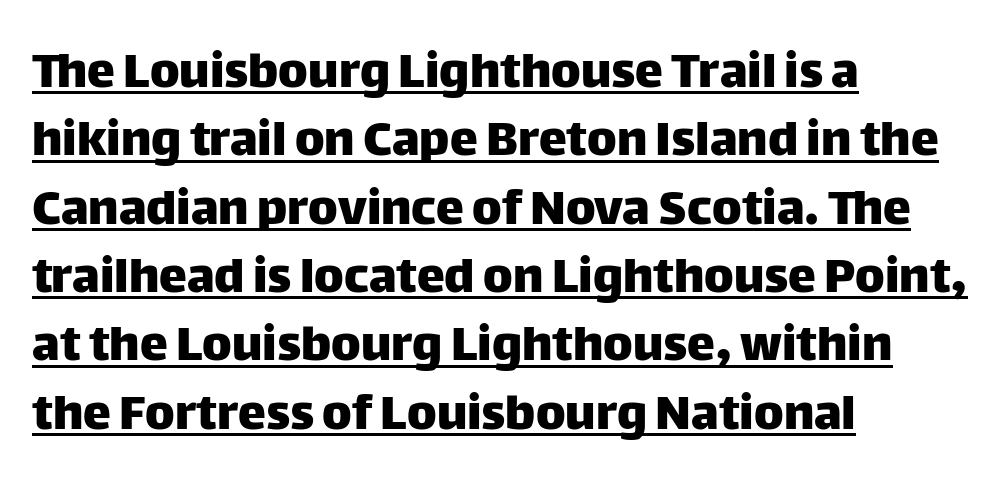
Q: Is the text italic (slanted)? A: No, it is upright.
Q: Is the typeface a serif or a sans-serif typeface? A: Sans-serif.
Q: Is the text underlined? A: Yes.
Q: How is the paragraph aligned? A: Left-aligned.
Q: Is the spacing between letters normal or unusually wide? A: Normal.
Q: Width (condensed, normal, or wide)? A: Normal.
Q: Stroke contrast? A: Low.
Q: x-height? A: Large.
Q: Monospaced? A: No.
